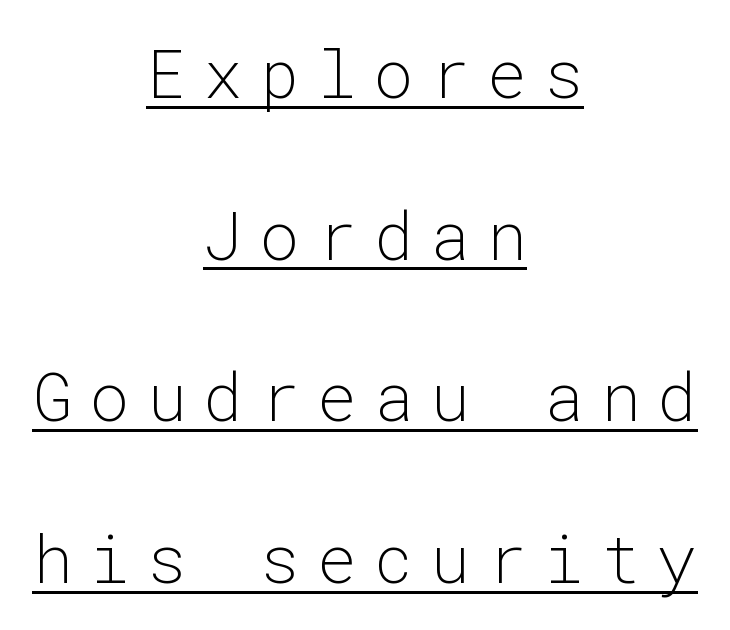
The image shows 66 px light sans-serif type, upright, monospaced; set centered, loose line spacing (2.45x), unusually wide letter spacing (+0.26 em), underlined; low stroke contrast and a medium x-height.
